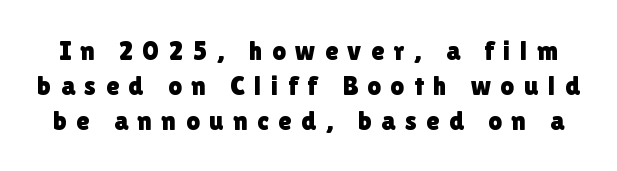
The image shows 27 px text type, upright; set normal line spacing (1.29x), unusually wide letter spacing (+0.35 em), not underlined.
